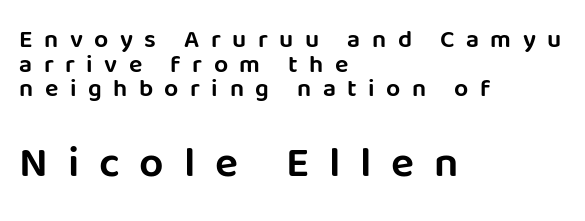
The image shows 43 px sans-serif type, upright; set left-aligned, tight line spacing (0.99x), unusually wide letter spacing (+0.46 em), not underlined; the second (bottom) block is 1.72x larger; low stroke contrast and a large x-height.
